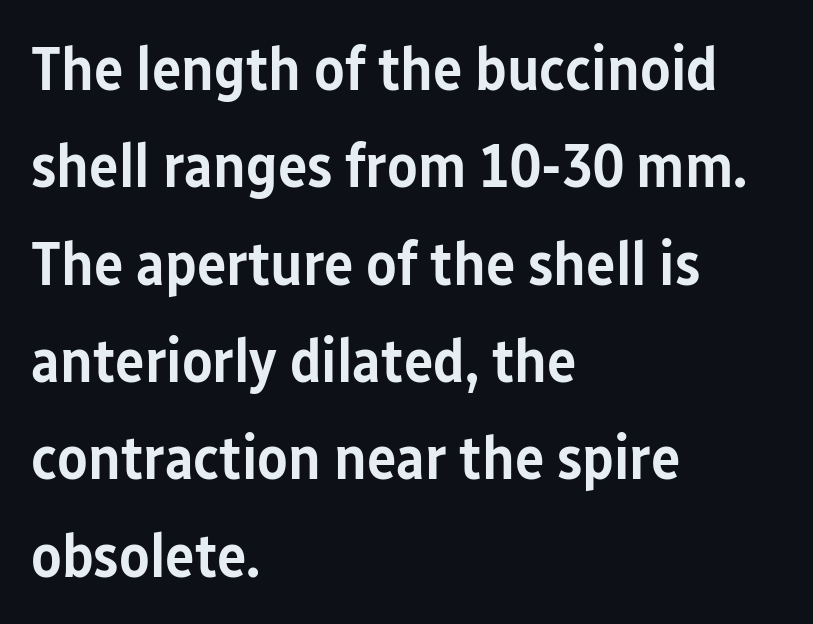
The specimen omits any rule beneath the text block's lines. These lines were composed using upright roman letters. Reading down the column, the eye jumps a familiar distance to each next line. The ragged edge is on the right, which tells us the setting is flush left.
